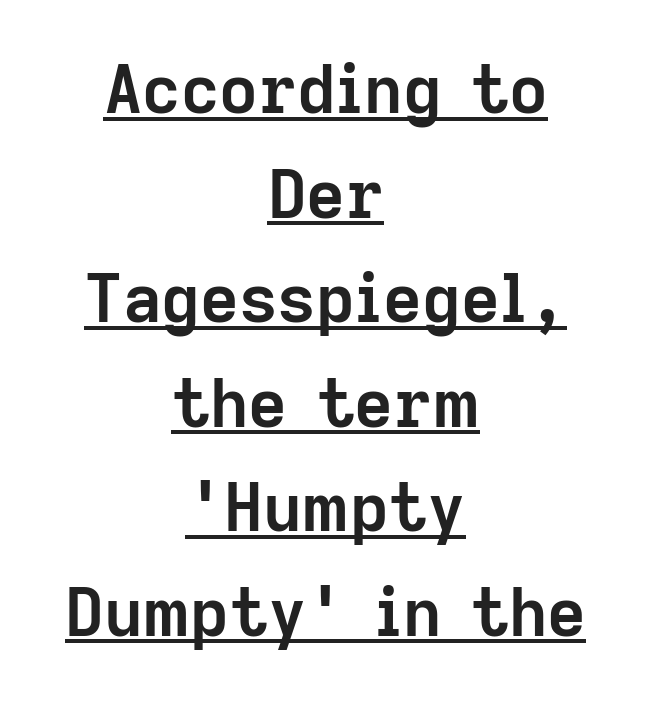
These words are printed bold, with thick strokes throughout. Leftover space on each line is divided equally before and after the words. Upright lettering throughout. Classification — sans serif. If you measured baseline to baseline, you'd find a middling distance.
